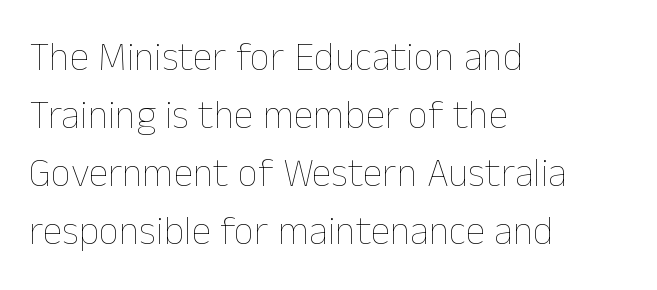
The image shows 40 px thin type, upright; set left-aligned, normal line spacing (1.45x), normal letter spacing, not underlined; low stroke contrast and a medium x-height.
